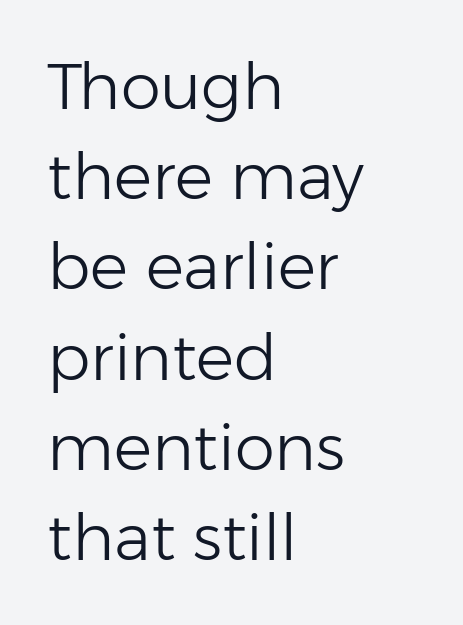
Q: Is the text bold? A: No.
Q: Is the text italic (slanted)? A: No, it is upright.
Q: Is the typeface a serif or a sans-serif typeface? A: Sans-serif.
Q: Is the text underlined? A: No.
Q: How is the paragraph aligned? A: Left-aligned.
Q: Is the spacing between letters normal or unusually wide? A: Normal.
Q: Is the spacing between lines tight, normal or loose? A: Normal.
Q: Width (condensed, normal, or wide)? A: Normal.
Q: Stroke contrast? A: Low.
Q: x-height? A: Medium.
Q: Monospaced? A: No.
